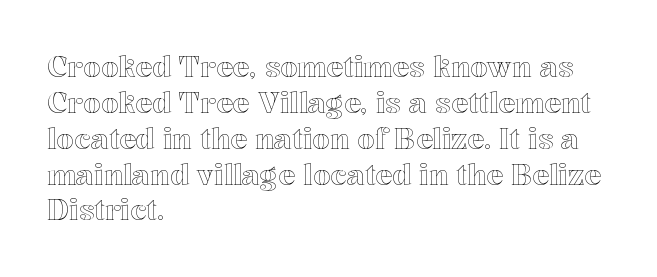
This sample keeps an unexceptional amount of space between lines. Each letter keeps its own natural width here, so spacing adapts to shape. A bare baseline throughout the passage. In terms of posture, this sample is upright. Tracking here is standard; glyphs follow each other at the usual distance.
